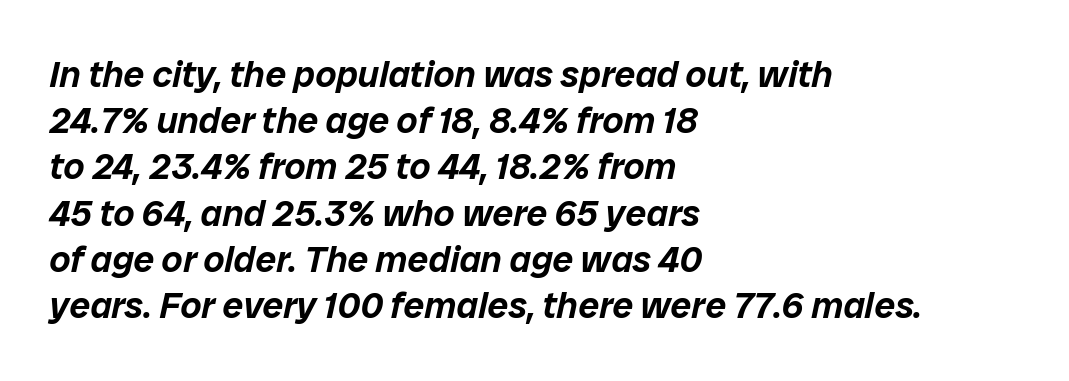
{"italic": "yes", "lean": "right", "slant_degrees": 12, "width": "normal", "stroke_contrast": "low", "x_height": "medium", "monospaced": "no", "underline": "no", "align": "left", "line_spacing": "normal", "line_spacing_ratio": 1.25, "letter_spacing": "normal", "letter_spacing_em": 0.0, "glyph_px": 37}
